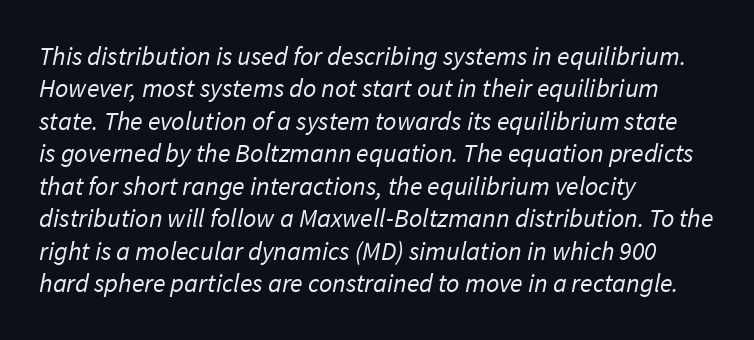
The image shows 26 px text type; set left-aligned, normal line spacing (1.25x), normal letter spacing, not underlined.
